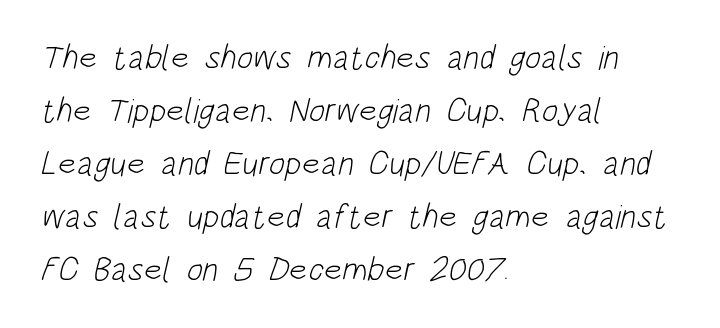
{"serif": "no", "bold": "no", "weight": "light", "width": "condensed", "stroke_contrast": "low", "x_height": "large", "monospaced": "no", "underline": "no", "align": "left", "line_spacing": "normal", "line_spacing_ratio": 1.56, "letter_spacing": "normal", "letter_spacing_em": 0.0, "glyph_px": 34}
